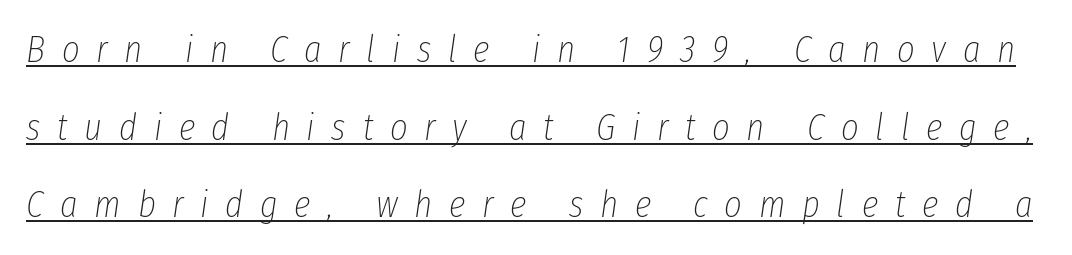
The image shows 38 px thin, condensed type, italic (leaning right); set loose line spacing (2.04x), unusually wide letter spacing (+0.44 em), underlined; low stroke contrast and a medium x-height.
